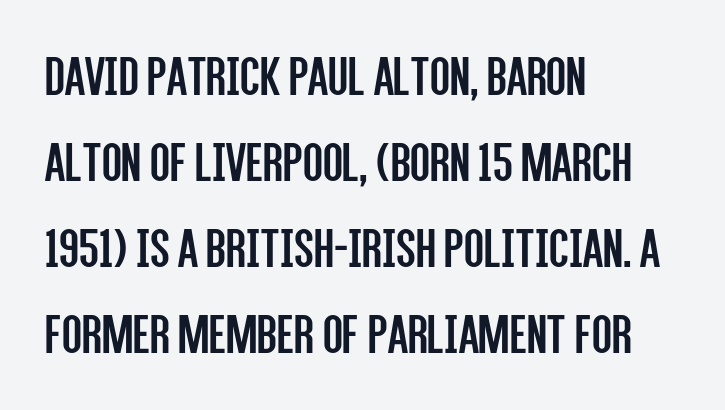
Q: Is the text bold? A: No.
Q: Is the text italic (slanted)? A: No, it is upright.
Q: Is the typeface a serif or a sans-serif typeface? A: Sans-serif.
Q: Is the text underlined? A: No.
Q: How is the paragraph aligned? A: Left-aligned.
Q: Is the spacing between letters normal or unusually wide? A: Normal.
Q: Is the spacing between lines tight, normal or loose? A: Normal.
Q: Width (condensed, normal, or wide)? A: Condensed.
Q: Stroke contrast? A: Low.
Q: x-height? A: Large.
Q: Monospaced? A: No.
